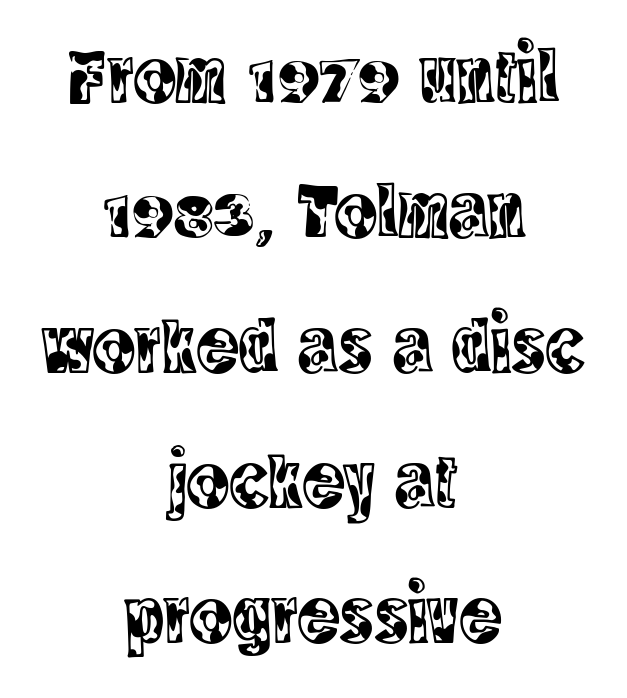
{"serif": "yes", "italic": "no", "width": "condensed", "x_height": "large", "monospaced": "no", "underline": "no", "align": "center", "line_spacing_ratio": 1.71, "letter_spacing": "normal", "letter_spacing_em": 0.0, "glyph_px": 79}
